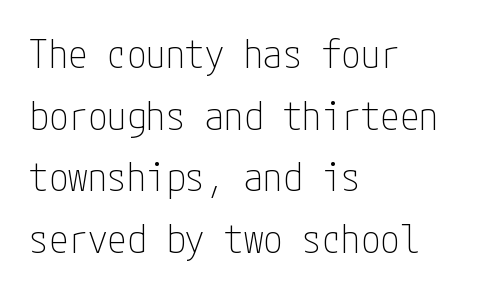
{"serif": "no", "italic": "no", "bold": "no", "weight": "thin", "width": "condensed", "stroke_contrast": "low", "x_height": "medium", "underline": "no", "align": "left", "line_spacing": "normal", "line_spacing_ratio": 1.58, "letter_spacing": "normal", "letter_spacing_em": 0.0, "glyph_px": 39}
